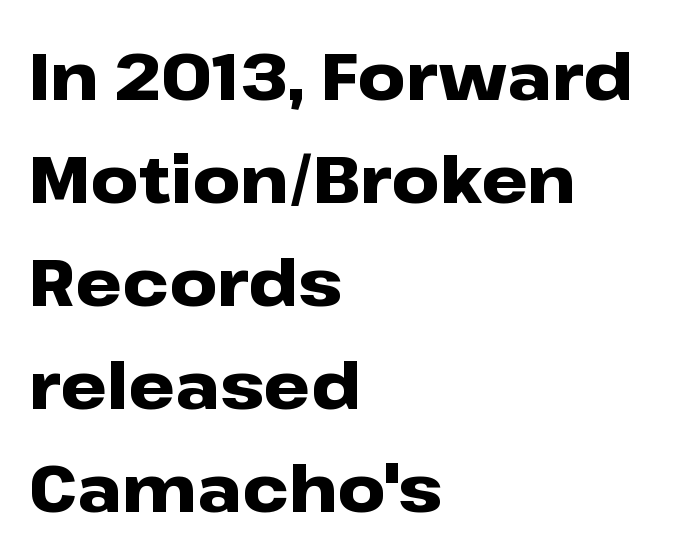
The image shows 66 px heavy, wide sans-serif type, upright; set left-aligned, normal line spacing (1.56x), normal letter spacing, not underlined; low stroke contrast and a medium x-height.
